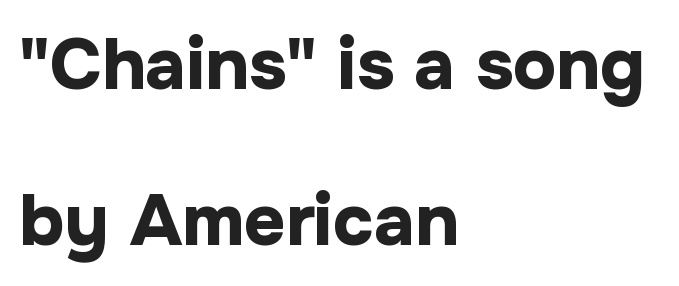
{"serif": "no", "italic": "no", "bold": "yes", "weight": "bold", "width": "normal", "stroke_contrast": "low", "x_height": "medium", "monospaced": "no", "underline": "no", "align": "left", "line_spacing": "loose", "line_spacing_ratio": 2.16, "letter_spacing": "normal", "letter_spacing_em": 0.0, "glyph_px": 72}
